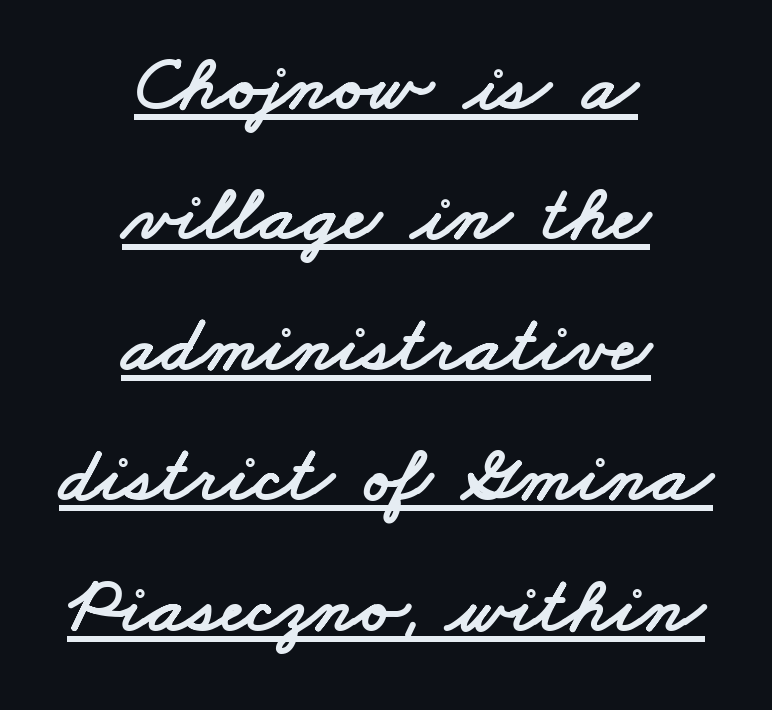
The sample's only ornament is a line tracing under the words. The horizontal fit of the characters is conventional and even. Does the leading feel generous? No, just average. A typesetter would call this proportional, since set widths differ per character. Serifs: no, the terminals of the letterforms are clean. Line starts and ends both wander, symmetrically.
